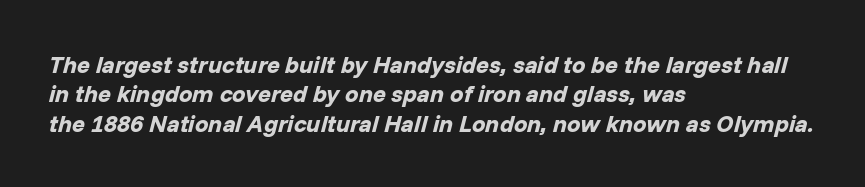
The image shows 24 px bold type, italic (leaning right); set left-aligned, line spacing 1.22x, normal letter spacing, not underlined.
